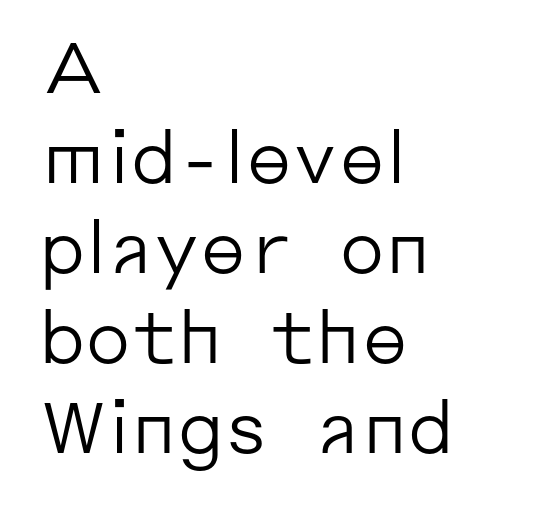
Weight: in the light-to-regular range. The designer went with a sans here, leaving each stem footless. The letters stand straight up with perfectly vertical stems. Is the letter spacing exaggerated? No — it looks like the ordinary default.
